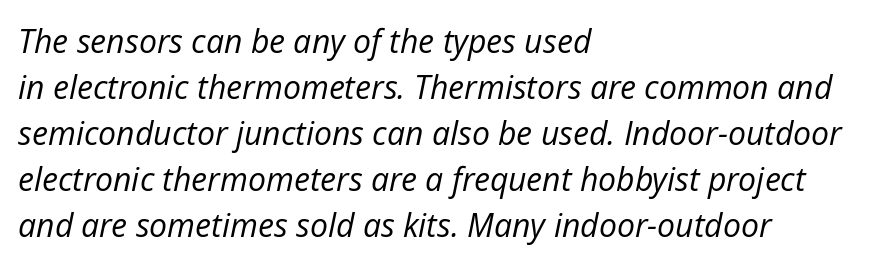
{"italic": "yes", "lean": "right", "slant_degrees": 12, "bold": "no", "weight": "regular", "width": "normal", "stroke_contrast": "low", "x_height": "medium", "monospaced": "no", "underline": "no", "align": "left", "line_spacing": "normal", "line_spacing_ratio": 1.44, "letter_spacing": "normal", "letter_spacing_em": 0.0, "glyph_px": 32}
